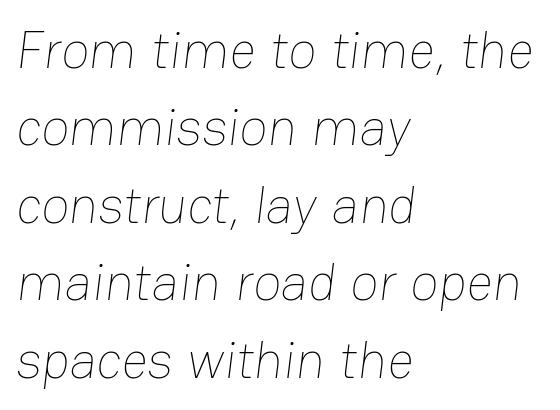
{"bold": "no", "weight": "thin", "width": "normal", "stroke_contrast": "low", "x_height": "medium", "monospaced": "no", "underline": "no", "align": "left", "line_spacing": "normal", "line_spacing_ratio": 1.49, "letter_spacing": "normal", "letter_spacing_em": 0.0, "glyph_px": 52}
